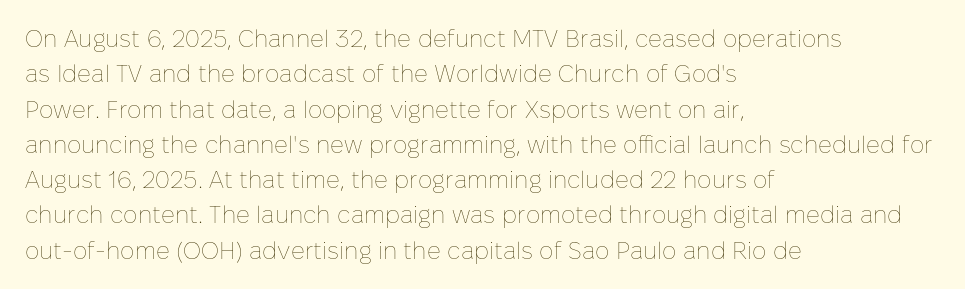
Q: Is the text bold? A: No.
Q: Is the text italic (slanted)? A: No, it is upright.
Q: Is the text underlined? A: No.
Q: How is the paragraph aligned? A: Left-aligned.
Q: Is the spacing between letters normal or unusually wide? A: Normal.
Q: Is the spacing between lines tight, normal or loose? A: Normal.
